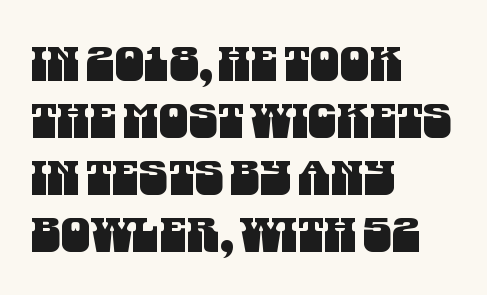
Line beginnings align vertically; line endings do not. Observe the absence of serifs on each vertical stroke in this sample. The gaps between neighbouring characters are ordinary and unremarkable. Anything drawn beneath the words? Only blank space. Is this a fixed-width face? No — the glyphs have proportional, varying widths.
